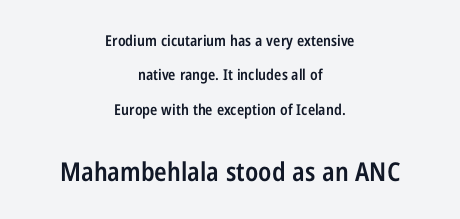
Q: Is the text bold? A: Semi-bold.
Q: Is the text italic (slanted)? A: No, it is upright.
Q: Is the text underlined? A: No.
Q: How is the paragraph aligned? A: Centered.
Q: Is the spacing between letters normal or unusually wide? A: Normal.
Q: Is the spacing between lines tight, normal or loose? A: Loose.
Q: Which block of text is set in a larger size, the first (top) or the second (bottom)? A: The second (bottom) one.
